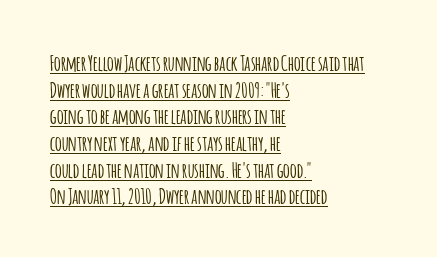
Q: Is the text italic (slanted)? A: No, it is upright.
Q: Is the text underlined? A: Yes.
Q: How is the paragraph aligned? A: Left-aligned.
Q: Is the spacing between letters normal or unusually wide? A: Normal.
Q: Is the spacing between lines tight, normal or loose? A: Normal.
